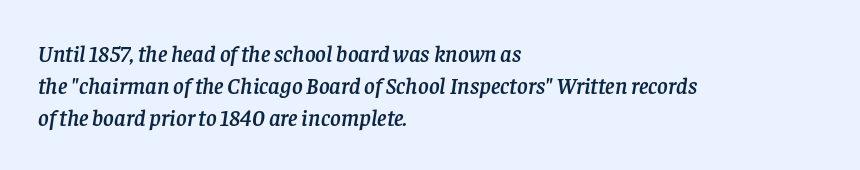
{"italic": "yes", "lean": "right", "slant_degrees": 8, "underline": "no", "align": "left", "line_spacing": "normal", "line_spacing_ratio": 1.4, "letter_spacing": "normal", "letter_spacing_em": 0.0, "glyph_px": 23}
